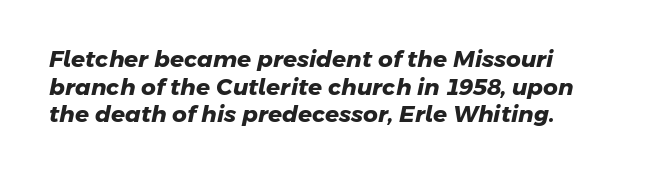
Q: Is the text bold? A: Yes.
Q: Is the text underlined? A: No.
Q: Is the spacing between letters normal or unusually wide? A: Normal.
